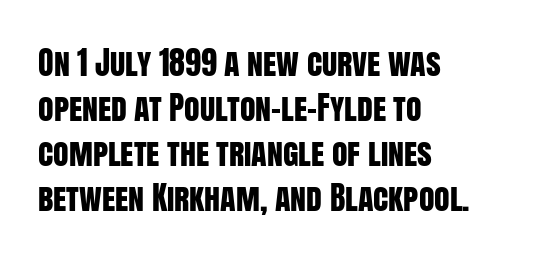
{"serif": "no", "italic": "no", "width": "condensed", "stroke_contrast": "low", "x_height": "large", "monospaced": "no", "underline": "no", "align": "left", "line_spacing": "normal", "line_spacing_ratio": 1.41, "letter_spacing": "normal", "letter_spacing_em": 0.0, "glyph_px": 32}
